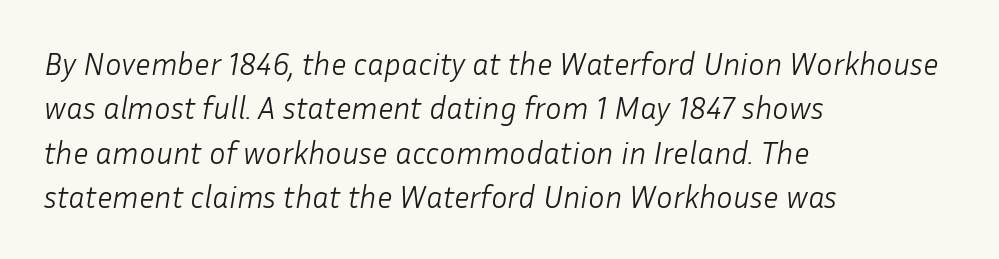
The image shows 31 px light type, italic (leaning right); set left-aligned, normal line spacing (1.43x), normal letter spacing, not underlined; low stroke contrast and a medium x-height.
